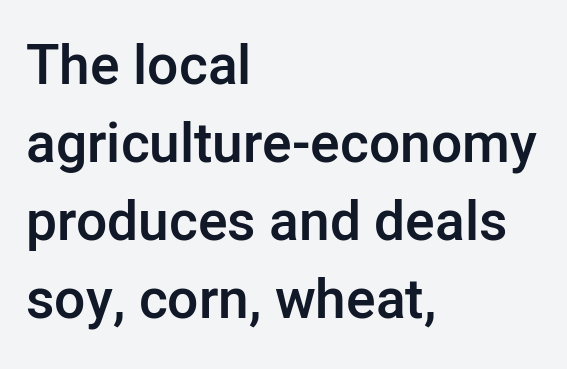
{"serif": "no", "italic": "no", "bold": "semi", "weight": "semibold", "width": "normal", "stroke_contrast": "low", "x_height": "medium", "monospaced": "no", "underline": "no", "align": "left", "line_spacing": "normal", "line_spacing_ratio": 1.42, "letter_spacing": "normal", "letter_spacing_em": 0.0, "glyph_px": 55}
